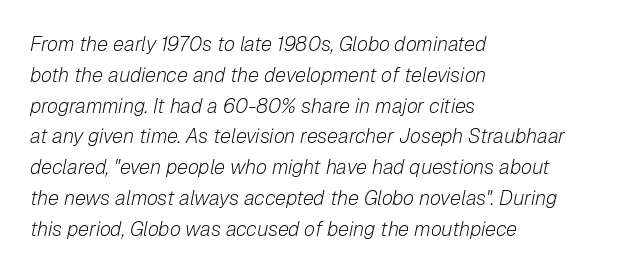
{"italic": "yes", "lean": "right", "slant_degrees": 12, "bold": "no", "underline": "no", "align": "left", "line_spacing": "normal", "line_spacing_ratio": 1.54, "letter_spacing": "normal", "letter_spacing_em": 0.0, "glyph_px": 20}
